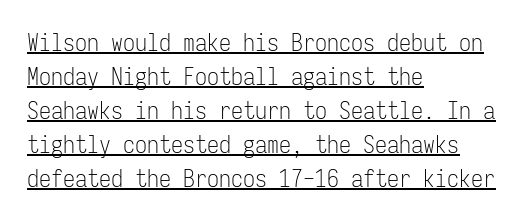
Italic: no, the glyphs are upright roman. The gaps between neighbouring characters are ordinary and unremarkable. Weight: in the light-to-regular range. Leading matches the norm, producing a regular column. Caption: multi-line text, flush left, ragged right. Glance below the letters and you will spot a drawn line.
